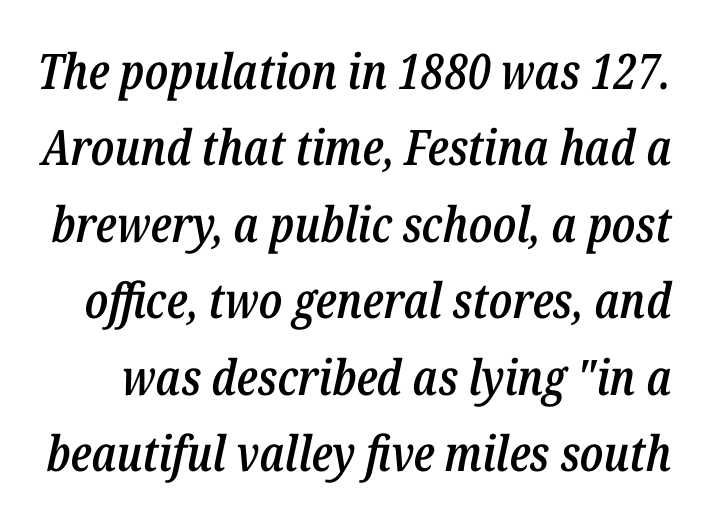
The image shows 49 px semibold, condensed type, italic (leaning right); set normal line spacing (1.56x), normal letter spacing, not underlined; low stroke contrast and a medium x-height.
